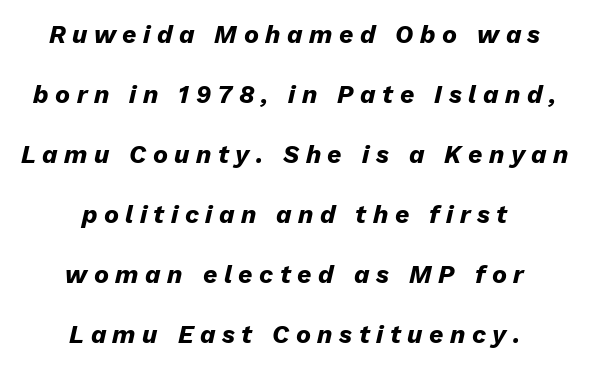
Q: Is the text bold? A: Yes.
Q: Is the text italic (slanted)? A: Yes, it leans right by about 13 degrees.
Q: Is the text underlined? A: No.
Q: How is the paragraph aligned? A: Centered.
Q: Is the spacing between letters normal or unusually wide? A: Unusually wide.
Q: Is the spacing between lines tight, normal or loose? A: Loose.
